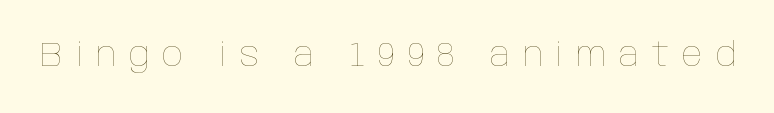
The image shows 34 px thin, condensed type, upright; set unusually wide letter spacing (+0.38 em), not underlined; low stroke contrast and a large x-height.
